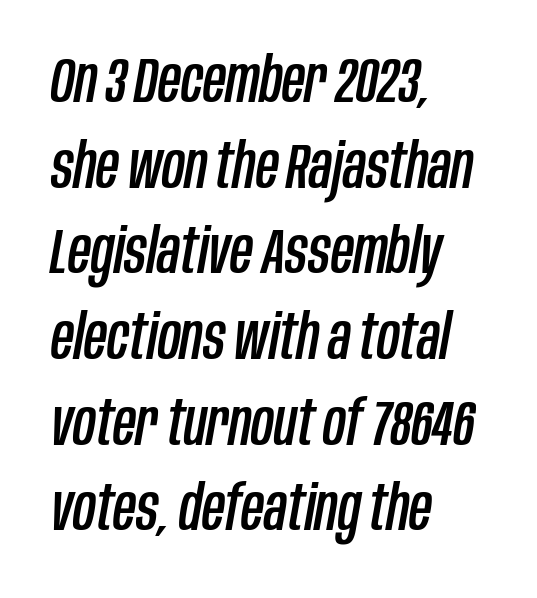
{"italic": "yes", "lean": "right", "slant_degrees": 10, "width": "condensed", "stroke_contrast": "low", "x_height": "large", "monospaced": "no", "underline": "no", "align": "left", "line_spacing": "normal", "line_spacing_ratio": 1.36, "letter_spacing": "normal", "letter_spacing_em": 0.0, "glyph_px": 63}
